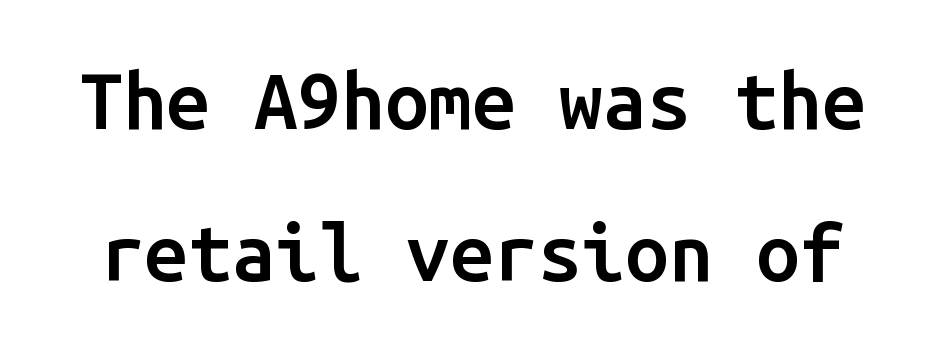
Serif or sans? Sans — the stroke terminals are bare. Upright lettering throughout. Look at the tracking — it's just the regular setting, nothing added. Unmarked baselines from the first word to the last. In terms of leading, this rendering errs on the spacious side. The strokes are fattened partway — semibold, not bold.
